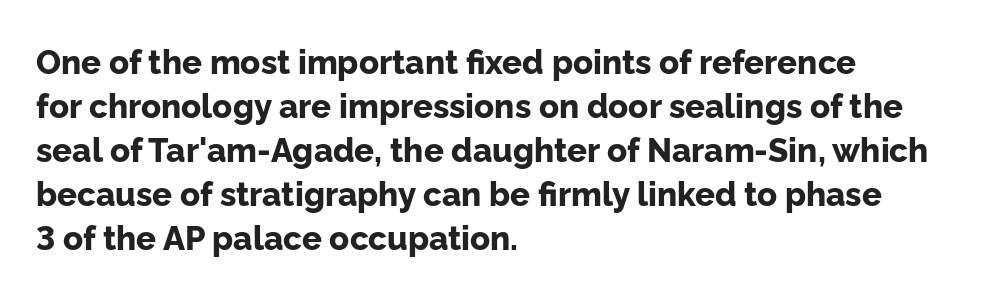
{"serif": "no", "italic": "no", "bold": "yes", "weight": "bold", "width": "normal", "stroke_contrast": "low", "x_height": "medium", "monospaced": "no", "underline": "no", "align": "left", "line_spacing": "normal", "line_spacing_ratio": 1.33, "letter_spacing": "normal", "letter_spacing_em": 0.0, "glyph_px": 33}
